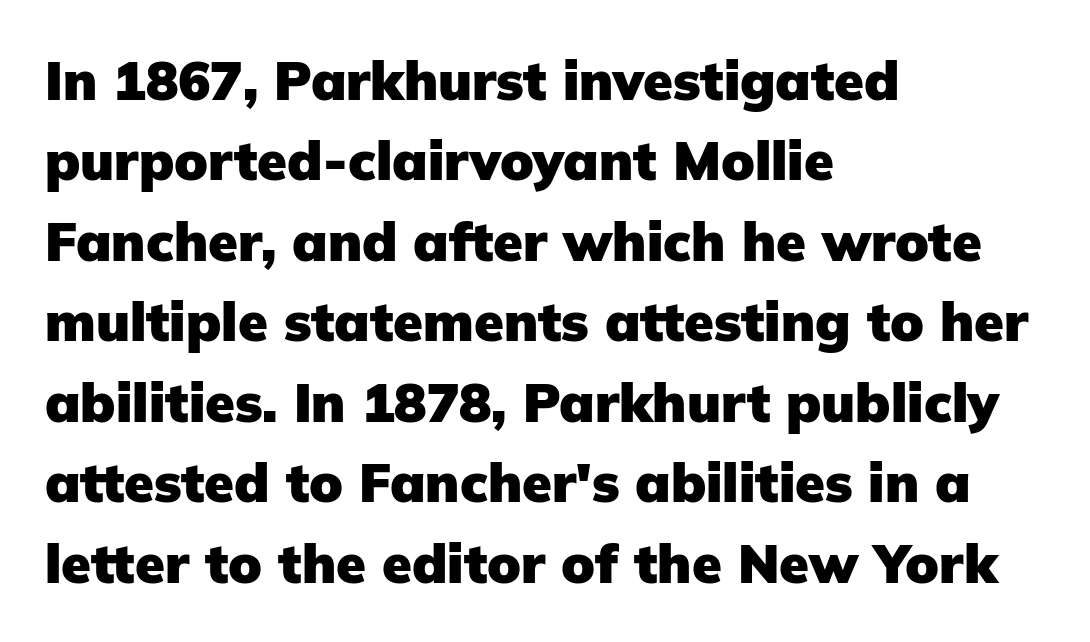
{"serif": "no", "italic": "no", "bold": "yes", "weight": "heavy", "width": "normal", "stroke_contrast": "low", "x_height": "medium", "monospaced": "no", "underline": "no", "align": "left", "line_spacing": "normal", "line_spacing_ratio": 1.49, "letter_spacing": "normal", "letter_spacing_em": 0.0, "glyph_px": 54}
